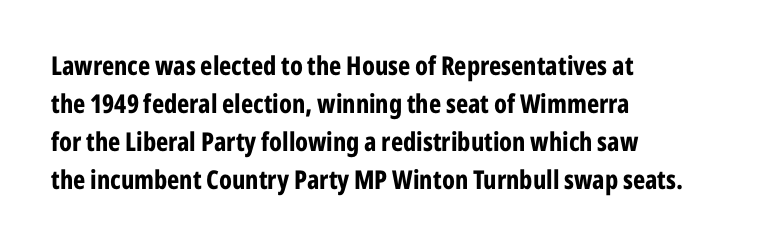
{"italic": "no", "bold": "yes", "underline": "no", "align": "left", "line_spacing": "normal", "line_spacing_ratio": 1.46, "letter_spacing": "normal", "letter_spacing_em": 0.0, "glyph_px": 26}
